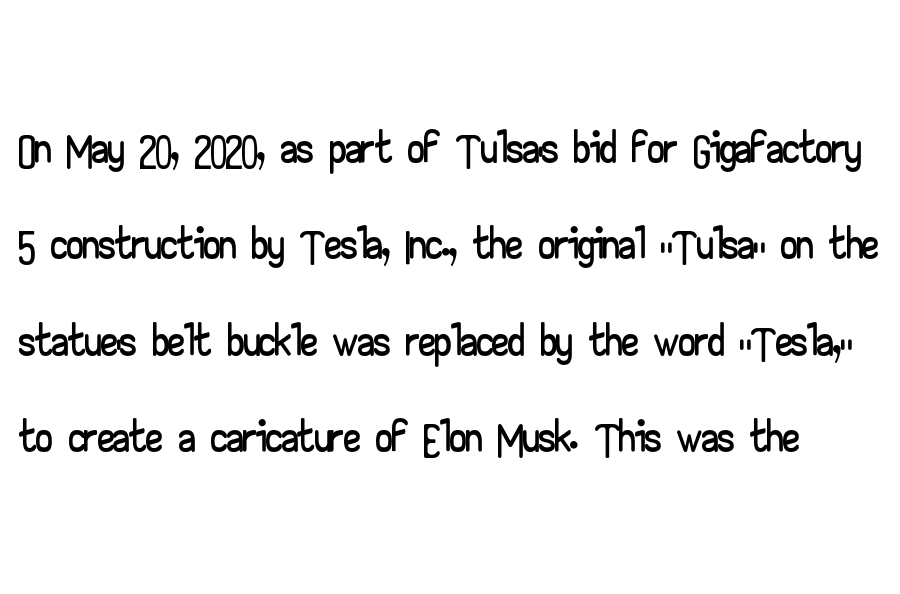
Are there feet on the stems? There aren't — it's a sans. This sample keeps an unexceptional amount of space between lines. Honestly, the letter spacing is just normal — you wouldn't notice it. If you drew a line through each stem, it would be perfectly vertical. The letters advance in unequal steps, a hallmark of proportional type. The baseline area is clear.
